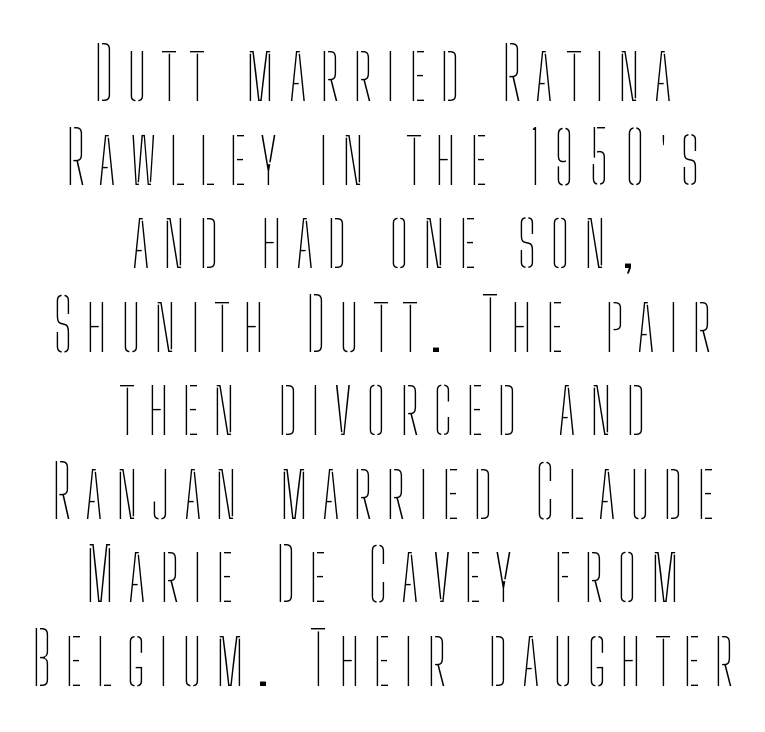
Q: Is the text bold? A: No.
Q: Is the text italic (slanted)? A: No, it is upright.
Q: Is the text underlined? A: No.
Q: How is the paragraph aligned? A: Centered.
Q: Width (condensed, normal, or wide)? A: Condensed.
Q: Stroke contrast? A: Low.
Q: x-height? A: Medium.
Q: Monospaced? A: No.
